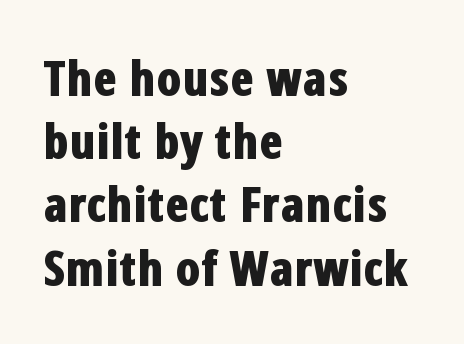
Q: Is the text bold? A: Yes.
Q: Is the text italic (slanted)? A: No, it is upright.
Q: Is the typeface a serif or a sans-serif typeface? A: Sans-serif.
Q: Is the text underlined? A: No.
Q: How is the paragraph aligned? A: Left-aligned.
Q: Is the spacing between letters normal or unusually wide? A: Normal.
Q: Is the spacing between lines tight, normal or loose? A: Normal.
Q: Width (condensed, normal, or wide)? A: Condensed.
Q: Stroke contrast? A: Low.
Q: x-height? A: Medium.
Q: Monospaced? A: No.
